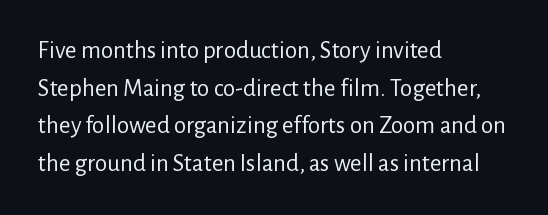
{"italic": "no", "bold": "no", "underline": "no", "align": "left", "line_spacing": "normal", "line_spacing_ratio": 1.51, "letter_spacing": "normal", "letter_spacing_em": 0.0, "glyph_px": 25}
